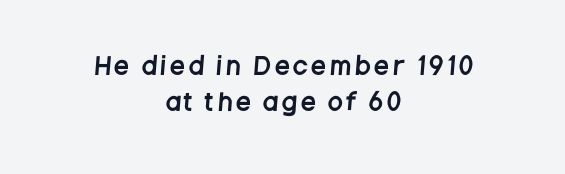
Letter spacing: wide. The zone under the glyphs is completely vacant. Interline gaps are of average width in this sample. A centered setting, common on invitations and titles, is used for this passage.
